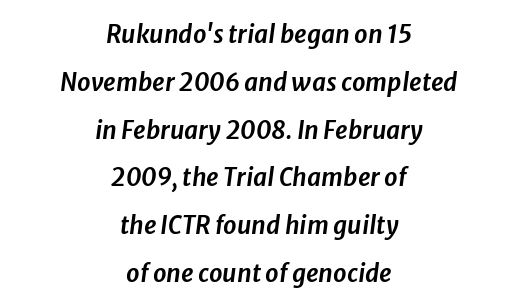
In terms of leading, this rendering errs on the spacious side. A student would call this center alignment; a typographer would say set centered. Tall strokes in this sample are angled rather than plumb. Underline: absent. The tracking reads as untouched default to a designer's eye.
